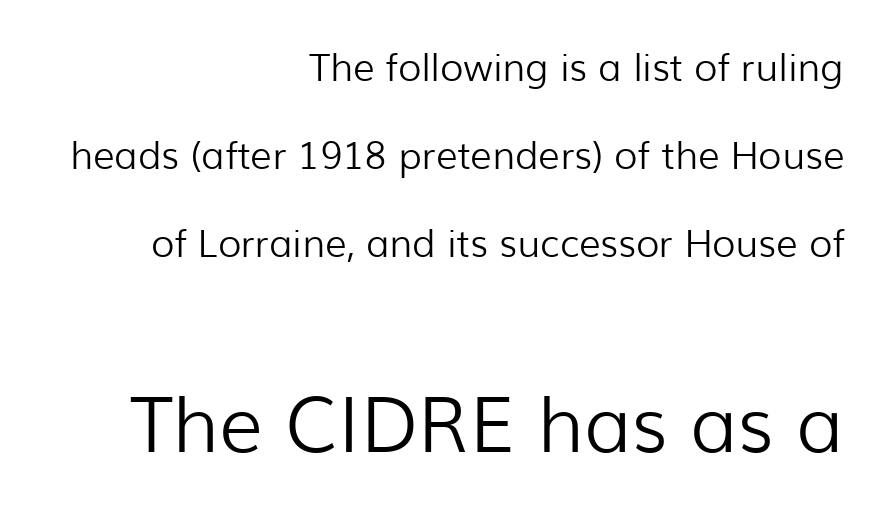
Q: Is the text bold? A: No.
Q: Is the text italic (slanted)? A: No, it is upright.
Q: Is the typeface a serif or a sans-serif typeface? A: Sans-serif.
Q: Is the text underlined? A: No.
Q: How is the paragraph aligned? A: Right-aligned.
Q: Is the spacing between letters normal or unusually wide? A: Normal.
Q: Is the spacing between lines tight, normal or loose? A: Loose.
Q: Which block of text is set in a larger size, the first (top) or the second (bottom)? A: The second (bottom) one.
Q: Width (condensed, normal, or wide)? A: Normal.
Q: Stroke contrast? A: Low.
Q: x-height? A: Medium.
Q: Monospaced? A: No.
